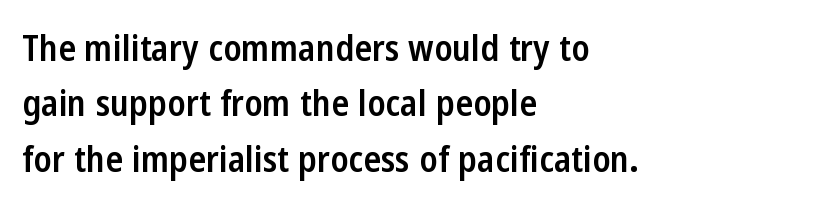
The image shows 36 px semibold, condensed sans-serif type, upright; set left-aligned, normal line spacing (1.54x), normal letter spacing, not underlined; low stroke contrast and a medium x-height.
